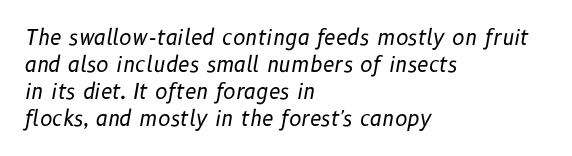
The type is set solid horizontally, with unmodified tracking. This reads as an unemphasized weight, regular at the heaviest. Does the leading feel generous? No, just average. The paragraph shown leans on its left margin. Decoration check: the copy has no underline.
